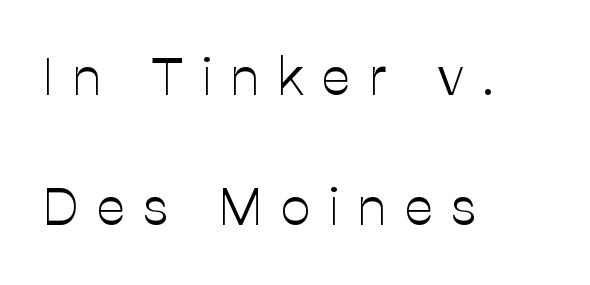
The image shows 53 px light sans-serif type, upright; set left-aligned, loose line spacing (2.46x), unusually wide letter spacing (+0.35 em), not underlined; low stroke contrast and a medium x-height.
